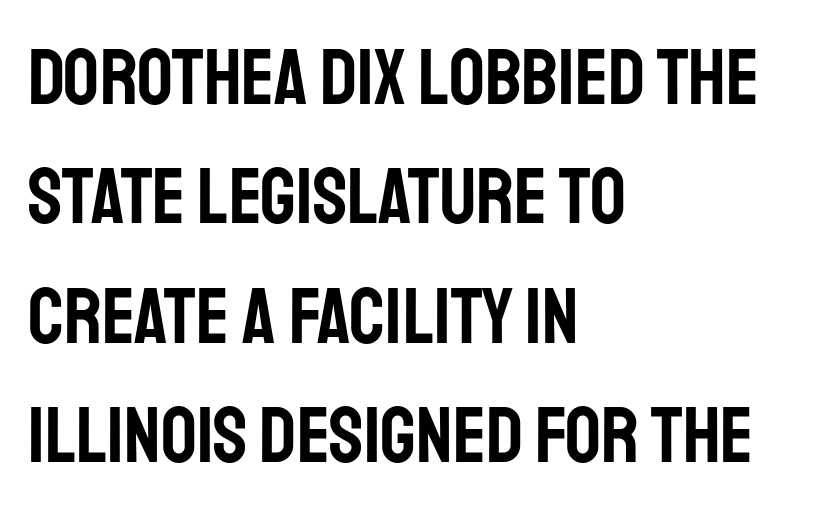
{"serif": "no", "italic": "no", "width": "condensed", "stroke_contrast": "low", "x_height": "large", "monospaced": "no", "underline": "no", "align": "left", "line_spacing": "normal", "line_spacing_ratio": 1.51, "letter_spacing": "normal", "letter_spacing_em": 0.0, "glyph_px": 79}
